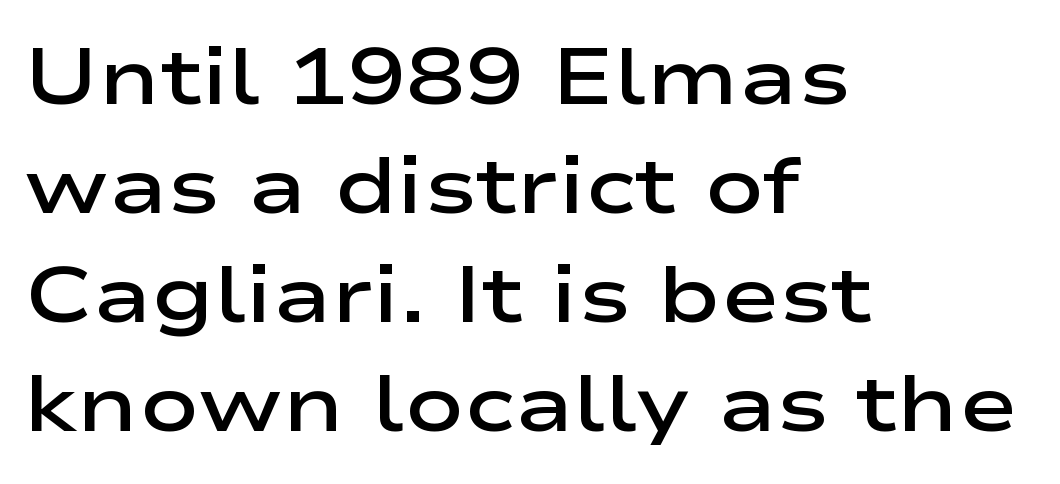
Weight check: semibold — heavier than regular, not quite bold. Inter-character spacing is left at the font's built-in metrics. No italicization has been applied; the sample stays upright. These lines sit exactly where default settings would place them. A sans-serif font was chosen for this passage.
